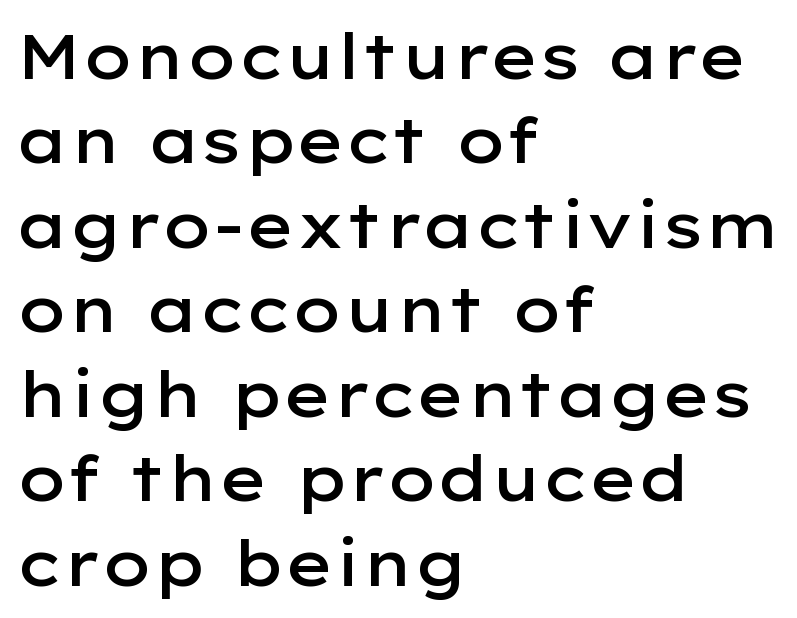
The image shows 63 px semibold, wide sans-serif type, upright; set left-aligned, normal line spacing (1.34x), normal letter spacing, not underlined; low stroke contrast and a medium x-height.
